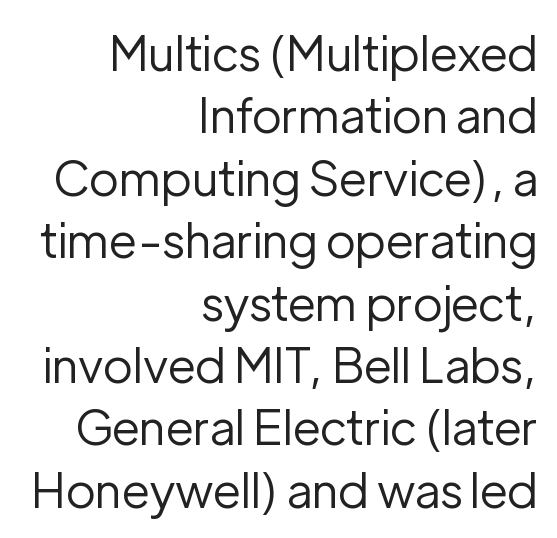
{"serif": "no", "italic": "no", "bold": "no", "weight": "regular", "width": "normal", "stroke_contrast": "low", "x_height": "medium", "monospaced": "no", "underline": "no", "align": "right", "line_spacing": "normal", "line_spacing_ratio": 1.3, "letter_spacing": "normal", "letter_spacing_em": 0.0, "glyph_px": 48}
